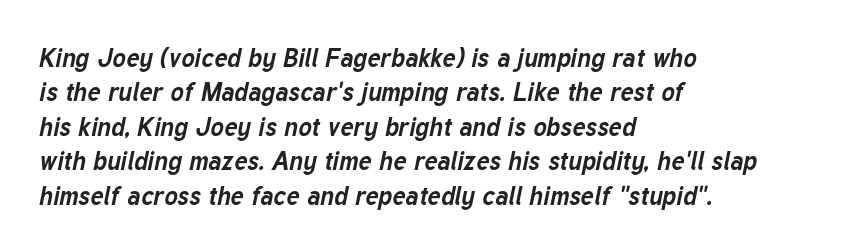
The image shows 25 px bold type, italic (leaning right); set left-aligned, normal line spacing (1.38x), normal letter spacing, not underlined.
